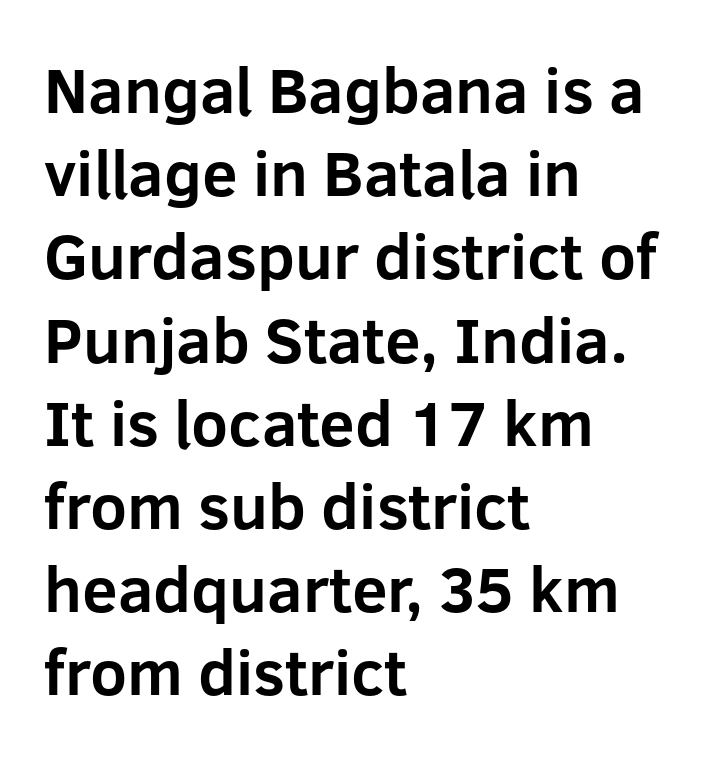
{"serif": "no", "italic": "no", "bold": "yes", "weight": "bold", "width": "normal", "stroke_contrast": "low", "x_height": "medium", "monospaced": "no", "underline": "no", "align": "left", "line_spacing": "normal", "line_spacing_ratio": 1.3, "letter_spacing": "normal", "letter_spacing_em": 0.0, "glyph_px": 64}
